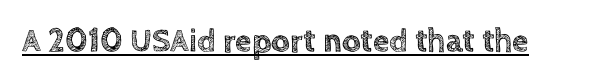
{"italic": "no", "width": "normal", "x_height": "large", "monospaced": "no", "underline": "yes", "letter_spacing": "normal", "letter_spacing_em": 0.0, "glyph_px": 33}
